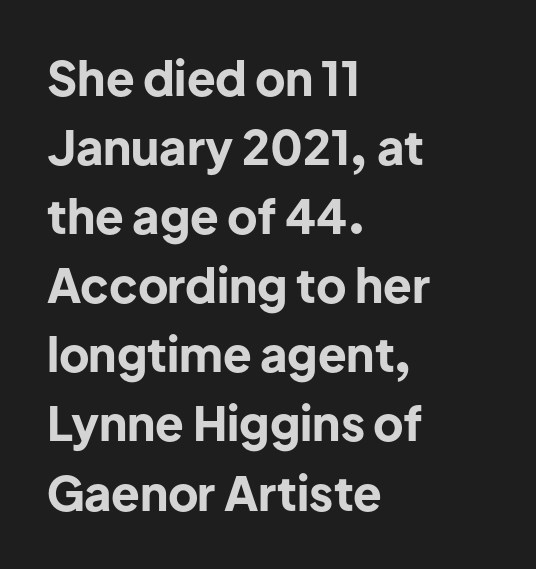
{"serif": "no", "italic": "no", "bold": "yes", "weight": "bold", "width": "normal", "stroke_contrast": "low", "x_height": "medium", "monospaced": "no", "underline": "no", "align": "left", "line_spacing": "normal", "line_spacing_ratio": 1.47, "letter_spacing": "normal", "letter_spacing_em": 0.0, "glyph_px": 47}
